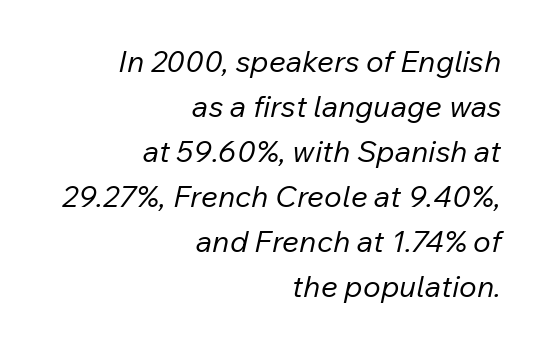
{"italic": "yes", "lean": "right", "slant_degrees": 12, "bold": "no", "weight": "regular", "width": "normal", "stroke_contrast": "low", "x_height": "medium", "monospaced": "no", "underline": "no", "align": "right", "line_spacing": "normal", "line_spacing_ratio": 1.5, "letter_spacing": "normal", "letter_spacing_em": 0.0, "glyph_px": 30}
